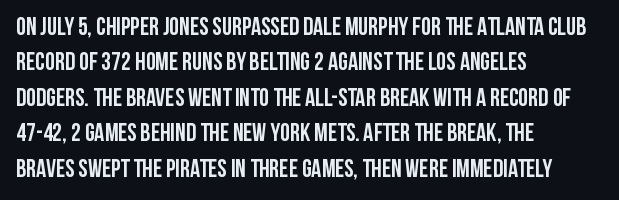
{"italic": "no", "bold": "yes", "underline": "no", "align": "left", "line_spacing": "normal", "line_spacing_ratio": 1.42, "letter_spacing": "normal", "letter_spacing_em": 0.0, "glyph_px": 25}
